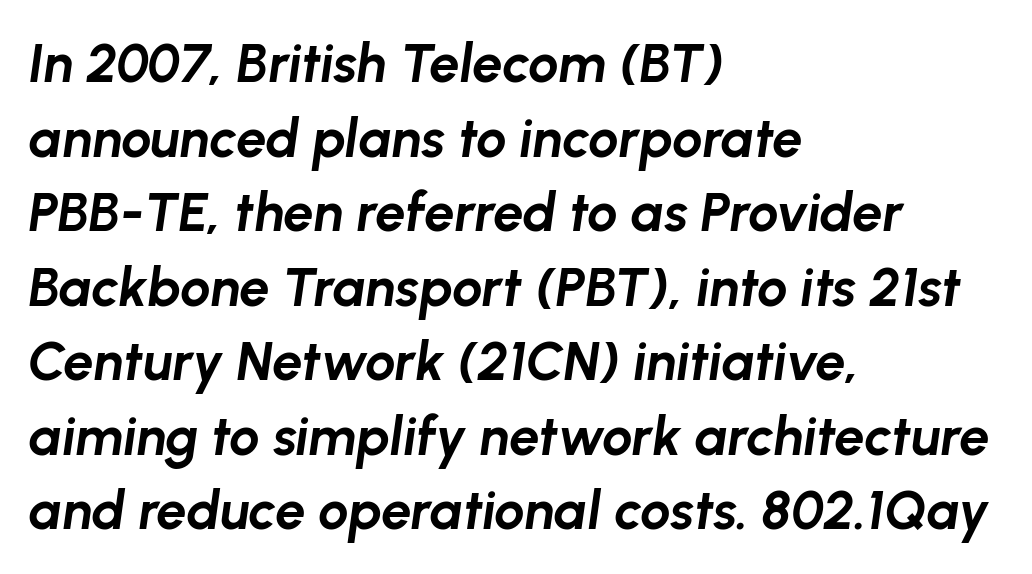
{"italic": "yes", "lean": "right", "slant_degrees": 8, "bold": "yes", "weight": "bold", "width": "normal", "stroke_contrast": "low", "x_height": "medium", "monospaced": "no", "underline": "no", "align": "left", "line_spacing": "normal", "line_spacing_ratio": 1.38, "letter_spacing": "normal", "letter_spacing_em": 0.0, "glyph_px": 54}
